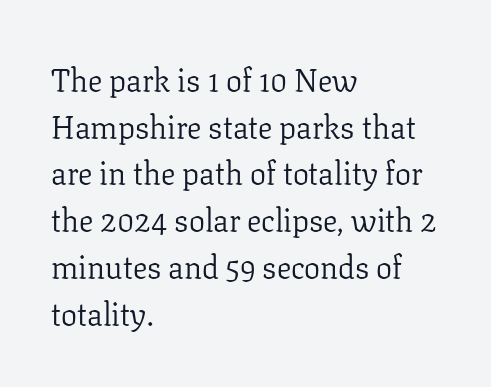
Honestly, the row spacing looks completely unremarkable. The baseline area is clear. These lines are rendered in a variable-pitch font. The font's upright variant was chosen for this text. Classification — serif.
